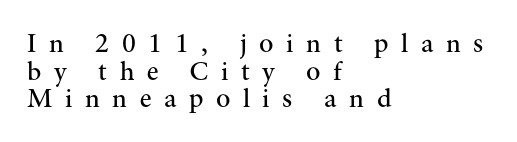
The image shows 27 px text type, upright; set left-aligned, tight line spacing (1.02x), unusually wide letter spacing (+0.46 em), not underlined.
